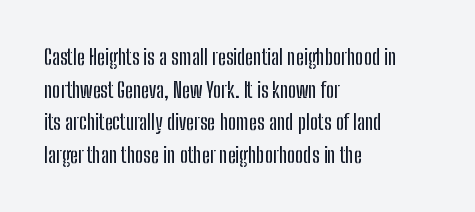
The line-height multiplier appears to be the usual default. Posture: straight, roman, zero tilt. This sample uses plain, unmodified letter spacing. No word sits above an underline.
